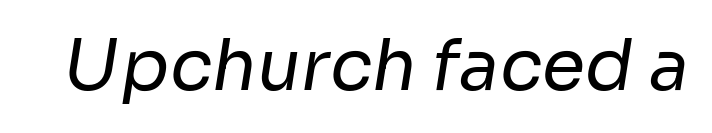
{"serif": "no", "bold": "no", "weight": "regular", "width": "normal", "stroke_contrast": "low", "x_height": "medium", "monospaced": "no", "underline": "no", "letter_spacing": "normal", "letter_spacing_em": 0.0, "glyph_px": 70}
